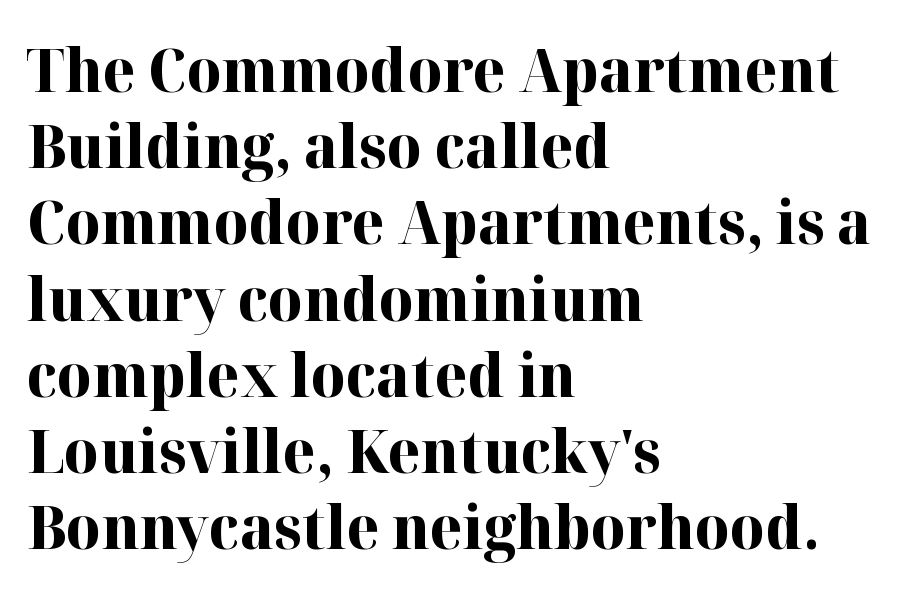
Vertical spacing — default. The space beneath each line is pristine and unruled. This sample has the flowing, uneven cadence of proportional lettering. Where is the straight margin? On the left. Characters remain perfectly vertical along every line. Chunky letters — that's bold for sure.
